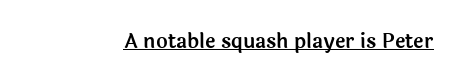
Q: Is the text italic (slanted)? A: No, it is upright.
Q: Is the text underlined? A: Yes.
Q: Is the spacing between letters normal or unusually wide? A: Normal.
